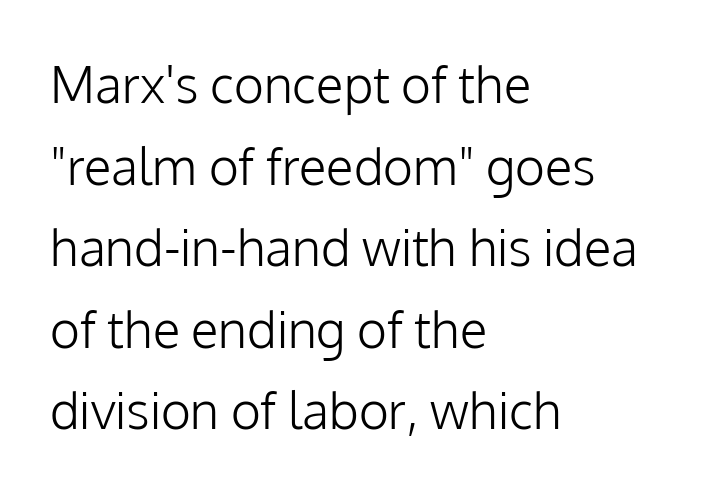
{"serif": "no", "italic": "no", "bold": "no", "weight": "light", "width": "normal", "stroke_contrast": "low", "x_height": "medium", "monospaced": "no", "underline": "no", "align": "left", "line_spacing": "normal", "line_spacing_ratio": 1.6, "letter_spacing": "normal", "letter_spacing_em": 0.0, "glyph_px": 51}
